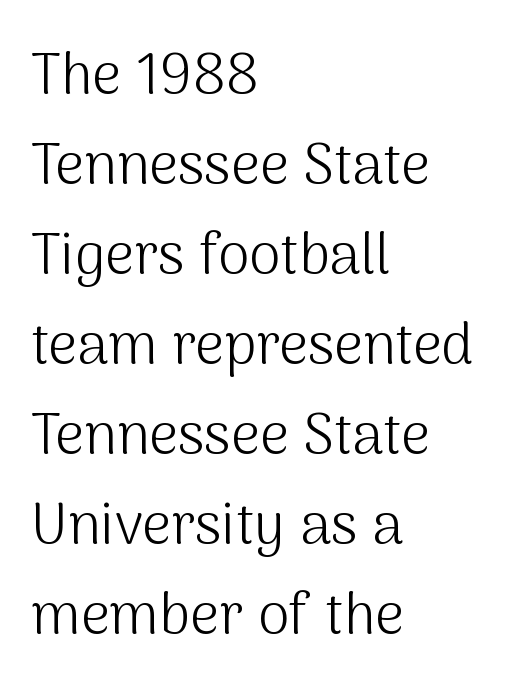
Q: Is the text bold? A: No.
Q: Is the text italic (slanted)? A: No, it is upright.
Q: Is the typeface a serif or a sans-serif typeface? A: Sans-serif.
Q: Is the text underlined? A: No.
Q: How is the paragraph aligned? A: Left-aligned.
Q: Is the spacing between letters normal or unusually wide? A: Normal.
Q: Is the spacing between lines tight, normal or loose? A: Normal.
Q: Width (condensed, normal, or wide)? A: Normal.
Q: Stroke contrast? A: Medium.
Q: x-height? A: Medium.
Q: Monospaced? A: No.
